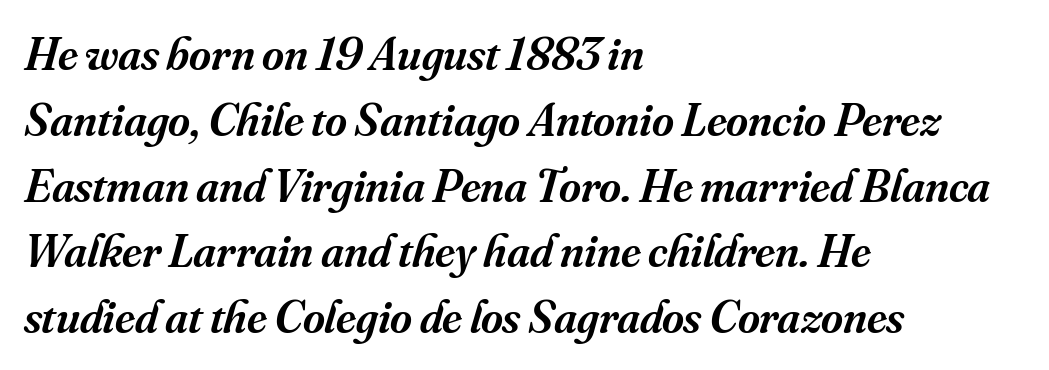
The image shows 47 px semibold serif type, italic (leaning right); set left-aligned, normal line spacing (1.4x), normal letter spacing, not underlined; medium stroke contrast and a small x-height.
